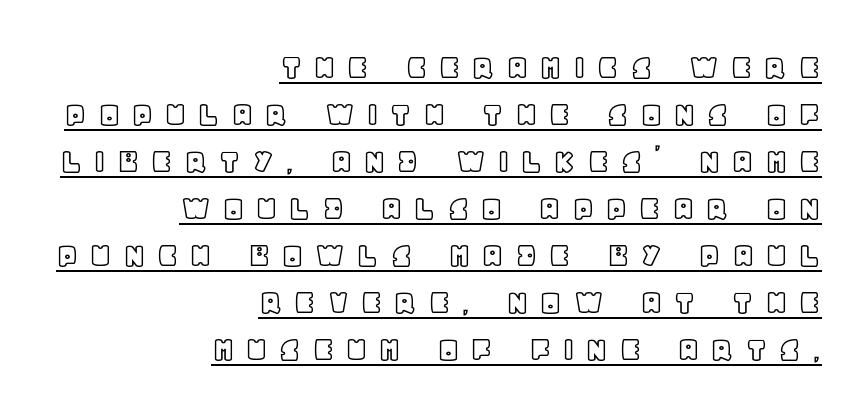
The image shows 37 px text type, upright; set right-aligned, normal line spacing (1.27x), unusually wide letter spacing (+0.28 em), underlined; a large x-height.
